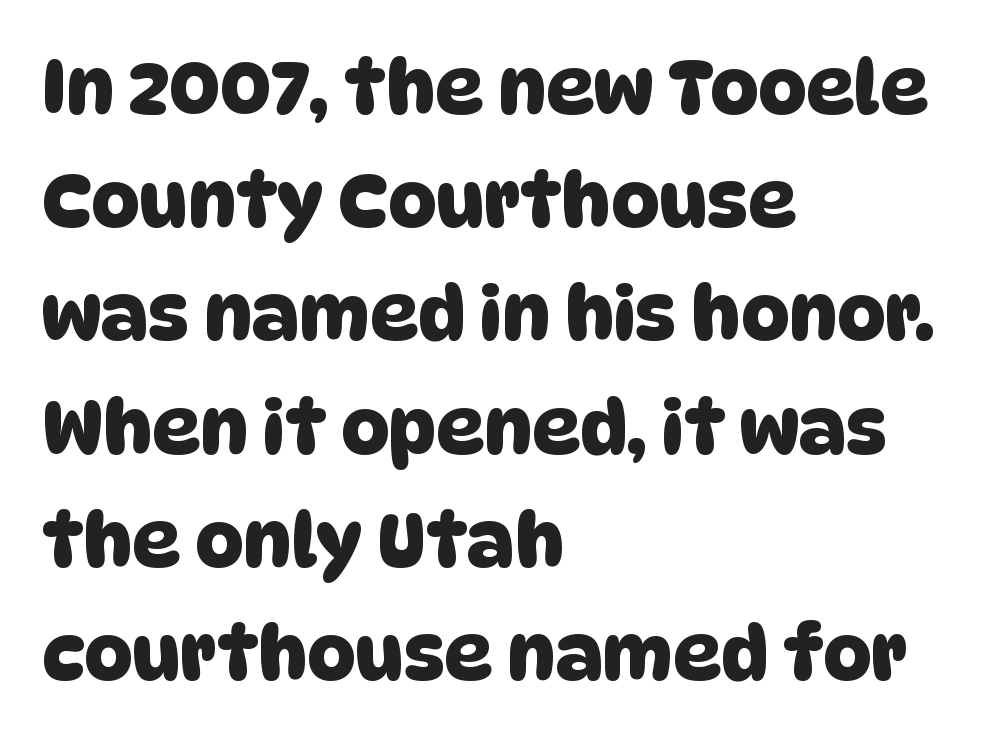
{"serif": "no", "width": "normal", "stroke_contrast": "low", "x_height": "large", "monospaced": "no", "underline": "no", "align": "left", "line_spacing": "normal", "line_spacing_ratio": 1.51, "letter_spacing": "normal", "letter_spacing_em": 0.0, "glyph_px": 75}
